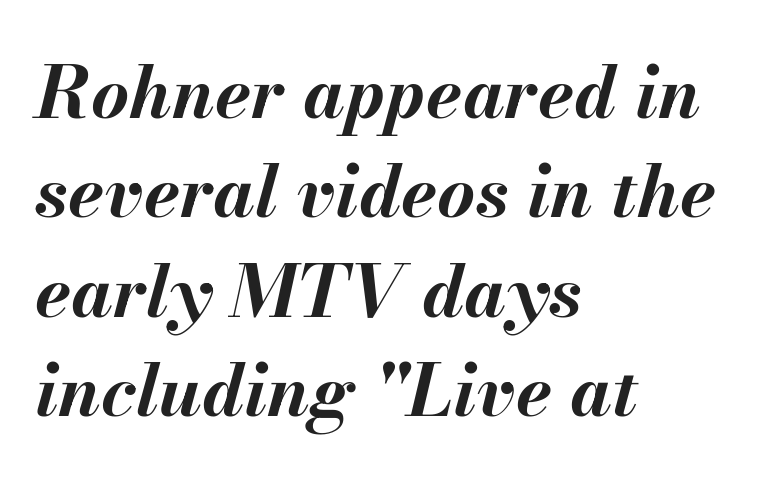
Q: Is the text bold? A: Yes.
Q: Is the text italic (slanted)? A: Yes, it leans right by about 13 degrees.
Q: Is the text underlined? A: No.
Q: How is the paragraph aligned? A: Left-aligned.
Q: Is the spacing between letters normal or unusually wide? A: Normal.
Q: Is the spacing between lines tight, normal or loose? A: Normal.
Q: Width (condensed, normal, or wide)? A: Normal.
Q: Stroke contrast? A: Medium.
Q: x-height? A: Small.
Q: Monospaced? A: No.
